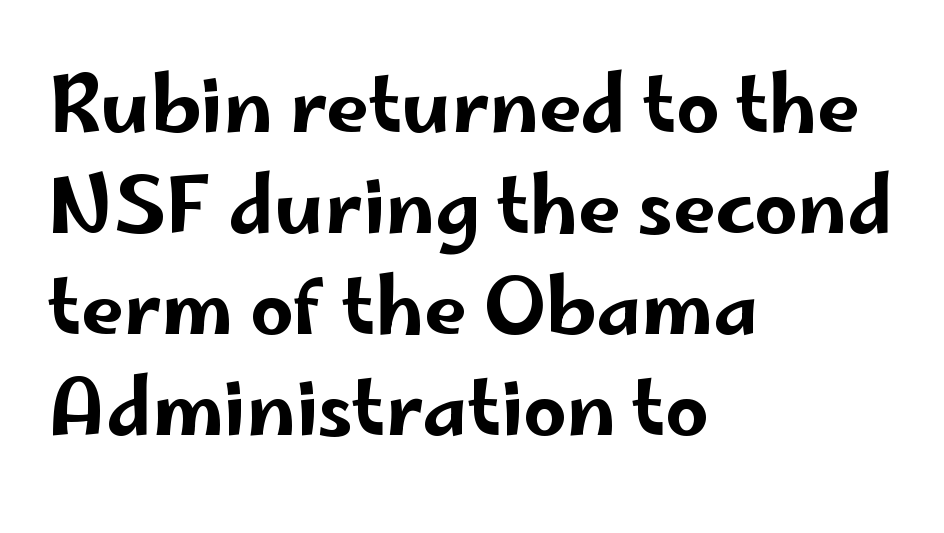
Examine the stroke ends and you'll find no serifs. This sample uses plain, unmodified letter spacing. These lines sit exactly where default settings would place them. The rendering uses natural spacing where letterforms have individual widths.
